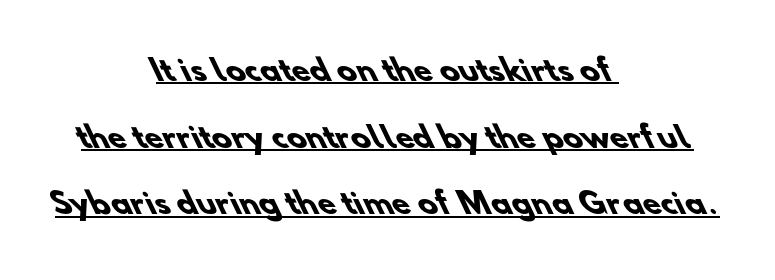
Caption: standard tracking, unaltered. The passage shown is typed in a proportional face where columns would drift. Look at the stroke-to-counter ratio: heavy, a bold. This is sans-serif lettering, the kind often seen on screens and signage.
